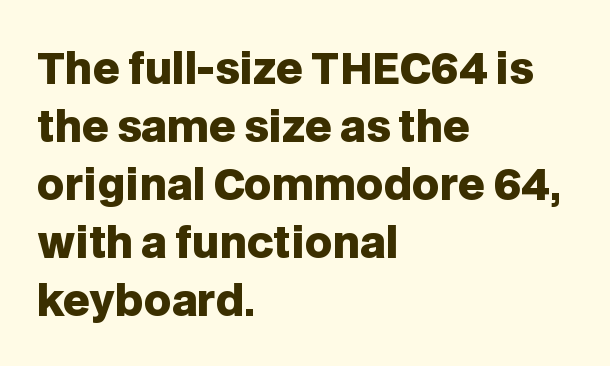
Q: Is the text bold? A: Yes.
Q: Is the text italic (slanted)? A: No, it is upright.
Q: Is the typeface a serif or a sans-serif typeface? A: Sans-serif.
Q: Is the text underlined? A: No.
Q: How is the paragraph aligned? A: Left-aligned.
Q: Is the spacing between letters normal or unusually wide? A: Normal.
Q: Is the spacing between lines tight, normal or loose? A: Normal.
Q: Width (condensed, normal, or wide)? A: Normal.
Q: Stroke contrast? A: Low.
Q: x-height? A: Large.
Q: Monospaced? A: No.
